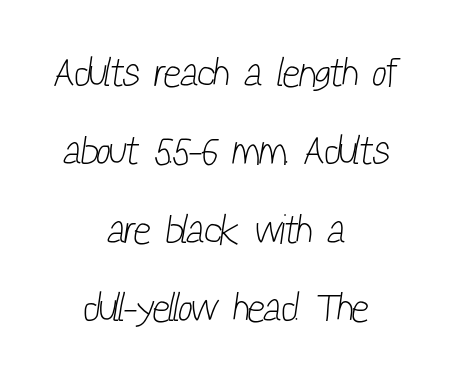
Baseline-to-baseline distance is far greater than the letter height. Look at the bottom of the vertical strokes: they stop flat, with no serifs. This rendering uses center alignment, leaving both contours irregular but symmetric. The cut favours lightness, reaching ordinary text weight at its darkest.
